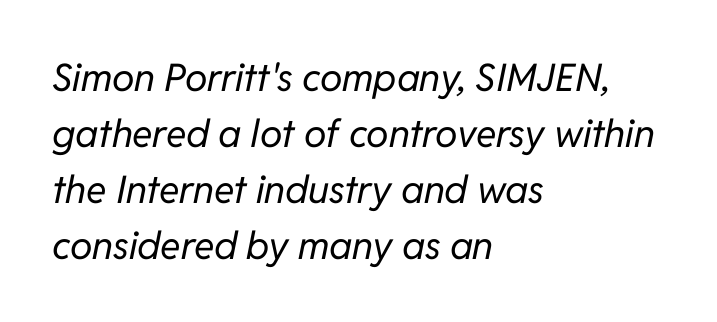
The image shows 38 px regular-weight type, italic (leaning right); set left-aligned, normal line spacing (1.47x), normal letter spacing, not underlined; low stroke contrast and a medium x-height.
